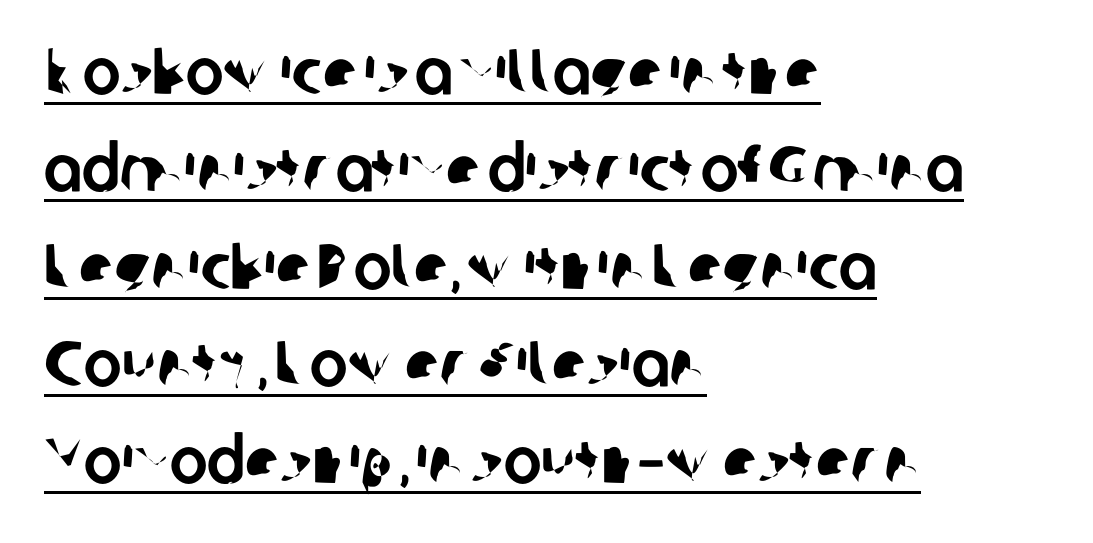
{"serif": "no", "width": "normal", "stroke_contrast": "low", "x_height": "medium", "monospaced": "no", "underline": "yes", "align": "left", "line_spacing": "normal", "line_spacing_ratio": 1.52, "letter_spacing": "normal", "letter_spacing_em": 0.0, "glyph_px": 64}
